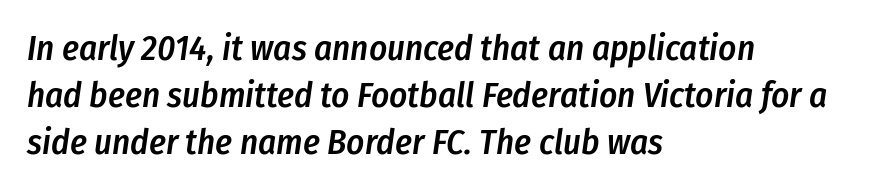
A typesetter would call this leading conventional body-copy spacing. Lines of text with bare space underneath. It's the slanting kind of type. Typographic density is moderately raised because the face is semibold. A student would call this left alignment; a typographer would say flush left, rag right.
